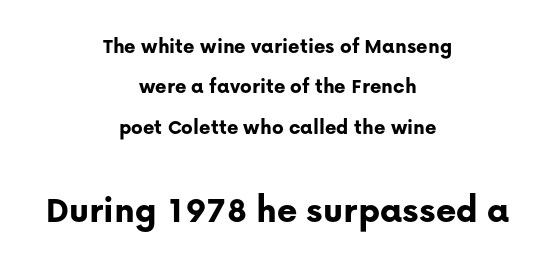
Q: Is the text bold? A: Yes.
Q: Is the text italic (slanted)? A: No, it is upright.
Q: Is the typeface a serif or a sans-serif typeface? A: Sans-serif.
Q: Is the text underlined? A: No.
Q: How is the paragraph aligned? A: Centered.
Q: Is the spacing between letters normal or unusually wide? A: Normal.
Q: Which block of text is set in a larger size, the first (top) or the second (bottom)? A: The second (bottom) one.
Q: Width (condensed, normal, or wide)? A: Normal.
Q: Stroke contrast? A: Low.
Q: x-height? A: Medium.
Q: Monospaced? A: No.
